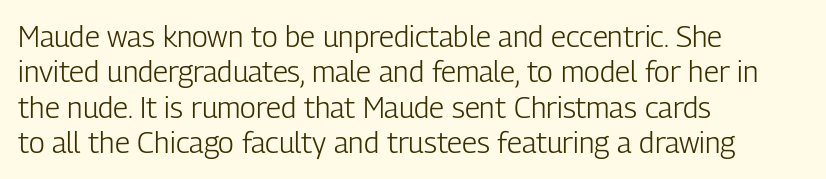
The image shows 29 px light, condensed sans-serif type, upright; set left-aligned, line spacing 1.22x, normal letter spacing, not underlined; low stroke contrast and a medium x-height.
